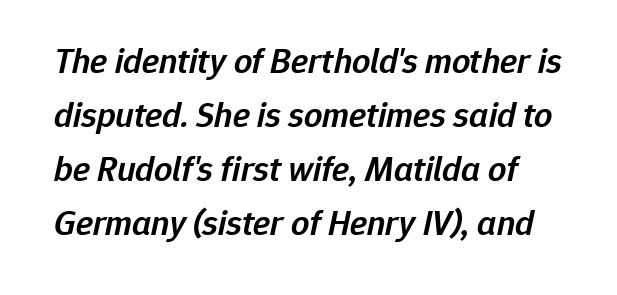
The image shows 36 px semibold type, italic (leaning right); set normal line spacing (1.5x), normal letter spacing, not underlined; low stroke contrast and a medium x-height.
